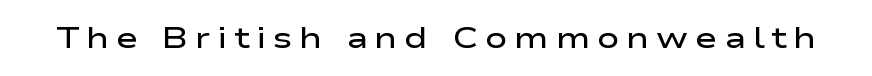
Q: Is the text bold? A: Semi-bold.
Q: Is the text italic (slanted)? A: No, it is upright.
Q: Is the typeface a serif or a sans-serif typeface? A: Sans-serif.
Q: Is the text underlined? A: No.
Q: Is the spacing between letters normal or unusually wide? A: Unusually wide.
Q: Width (condensed, normal, or wide)? A: Wide.
Q: Stroke contrast? A: Low.
Q: x-height? A: Medium.
Q: Monospaced? A: No.
